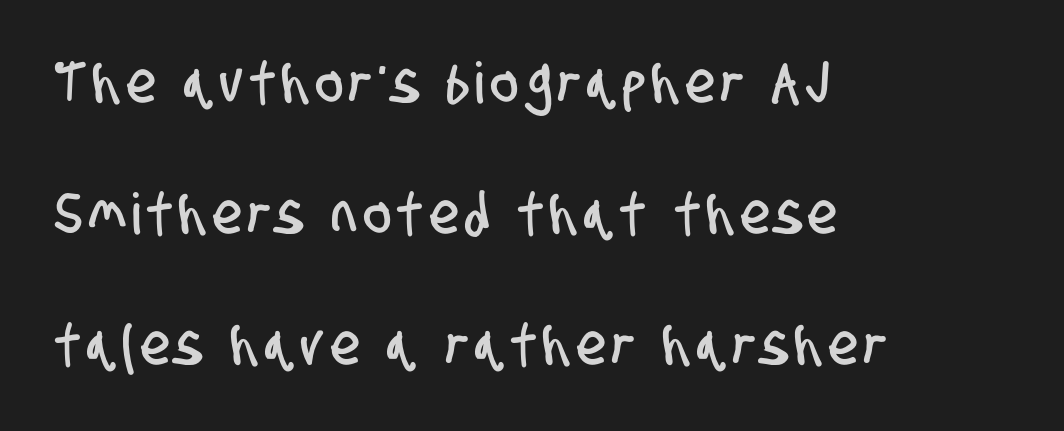
The image shows 57 px condensed sans-serif type; set left-aligned, loose line spacing (2.3x), not underlined; low stroke contrast and a large x-height.
